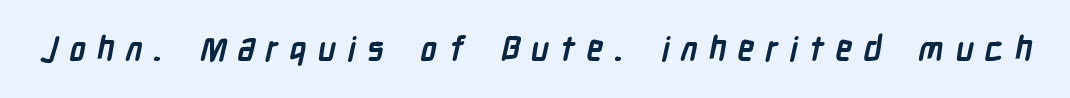
Q: Is the text bold? A: Yes.
Q: Is the typeface a serif or a sans-serif typeface? A: Sans-serif.
Q: Is the text underlined? A: No.
Q: Is the spacing between letters normal or unusually wide? A: Unusually wide.
Q: Width (condensed, normal, or wide)? A: Condensed.
Q: Stroke contrast? A: Low.
Q: x-height? A: Medium.
Q: Monospaced? A: No.
